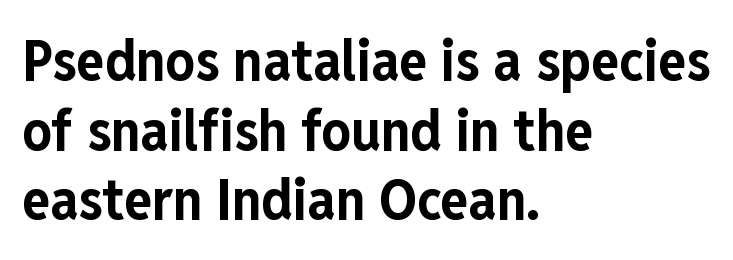
{"serif": "no", "italic": "no", "bold": "yes", "weight": "bold", "width": "condensed", "stroke_contrast": "low", "x_height": "medium", "monospaced": "no", "underline": "no", "align": "left", "line_spacing_ratio": 1.2, "letter_spacing": "normal", "letter_spacing_em": 0.0, "glyph_px": 58}
